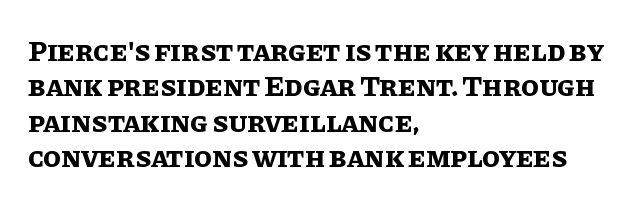
The setting favours the left margin, as ordinary paragraphs usually do. No word sits above an underline. Spacing verdict: proportional, widths tailored to each character. The glyphs have the mass of a bold cut. Inter-character spacing is left at the font's built-in metrics. Ordinary non-slanted type is in use.
